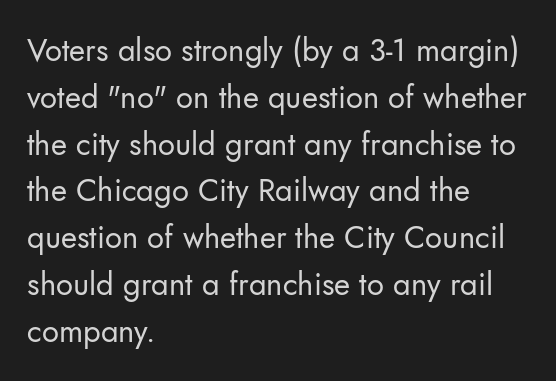
These lines are set flush left with a ragged right edge. You could not count columns in this text — the font is proportionally spaced. The typesetting does not lean heavy: it is not bold. Posture: vertical.
